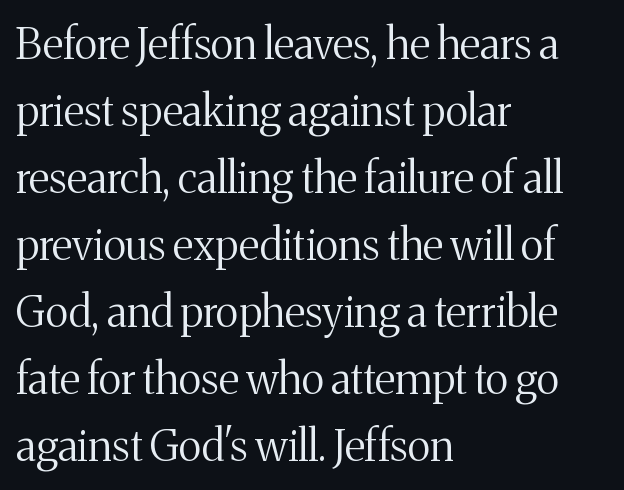
{"serif": "yes", "italic": "no", "bold": "no", "weight": "regular", "width": "normal", "stroke_contrast": "medium", "x_height": "medium", "monospaced": "no", "underline": "no", "align": "left", "line_spacing": "normal", "line_spacing_ratio": 1.56, "letter_spacing": "normal", "letter_spacing_em": 0.0, "glyph_px": 43}
